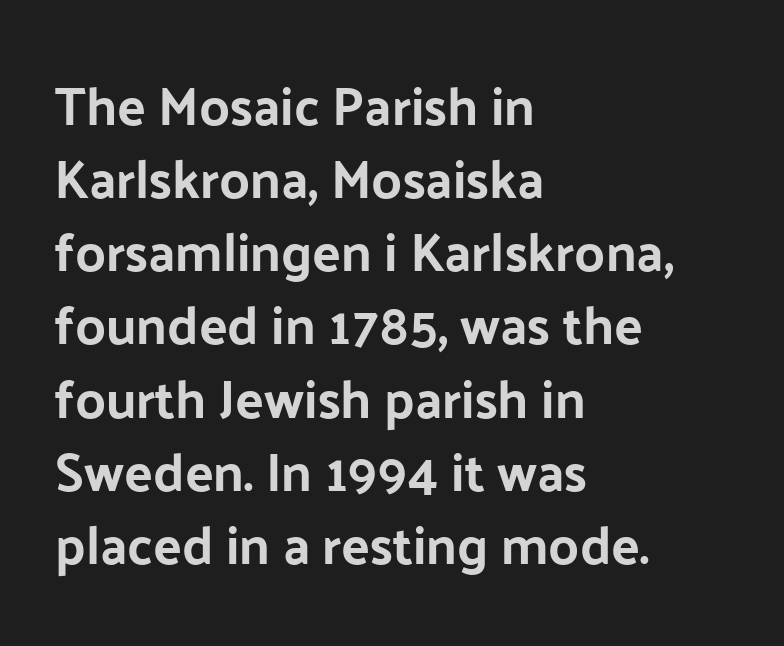
The image shows 53 px sans-serif type, upright; set left-aligned, normal line spacing (1.38x), normal letter spacing, not underlined; low stroke contrast and a medium x-height.
